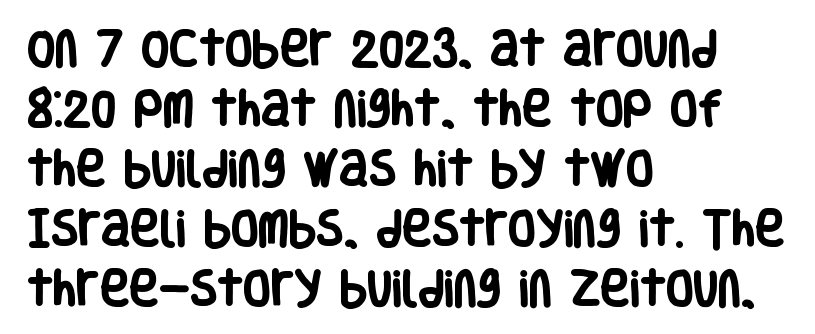
The image shows 40 px heavy, condensed sans-serif type, upright; set left-aligned, normal line spacing (1.5x), normal letter spacing, not underlined; low stroke contrast and a large x-height.
